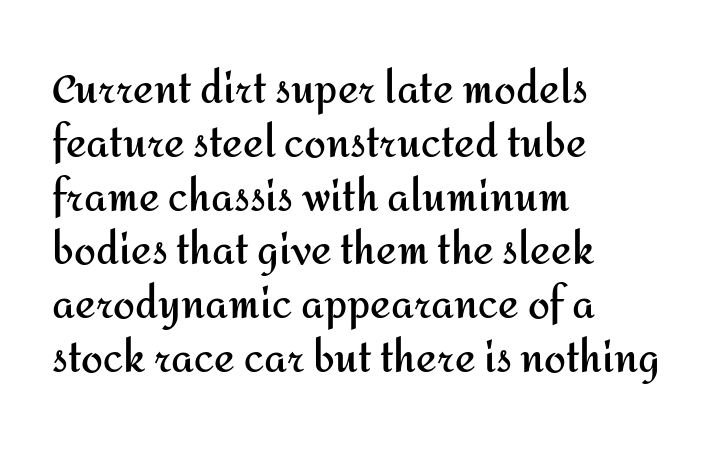
Q: Is the text bold? A: Yes.
Q: Is the text italic (slanted)? A: No, it is upright.
Q: Is the typeface a serif or a sans-serif typeface? A: Sans-serif.
Q: Is the text underlined? A: No.
Q: How is the paragraph aligned? A: Left-aligned.
Q: Is the spacing between letters normal or unusually wide? A: Normal.
Q: Is the spacing between lines tight, normal or loose? A: Normal.
Q: Width (condensed, normal, or wide)? A: Normal.
Q: Stroke contrast? A: Medium.
Q: x-height? A: Medium.
Q: Monospaced? A: No.
